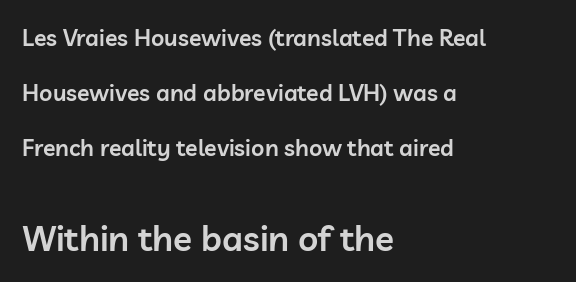
{"serif": "no", "italic": "no", "bold": "semi", "weight": "semibold", "width": "normal", "stroke_contrast": "low", "x_height": "medium", "monospaced": "no", "underline": "no", "align": "left", "line_spacing": "loose", "line_spacing_ratio": 2.39, "letter_spacing": "normal", "letter_spacing_em": 0.0, "larger_block": "second", "size_ratio": 1.52, "glyph_px": 35}
